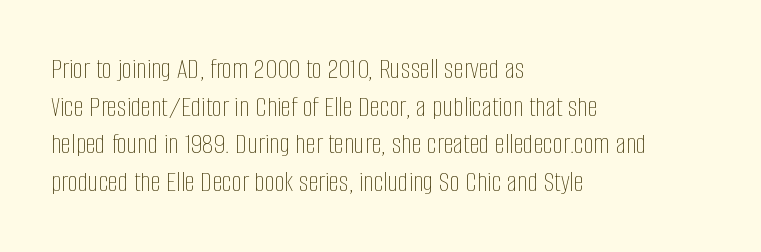
The image shows 29 px thin, condensed type, upright; set left-aligned, normal line spacing (1.3x), normal letter spacing, not underlined; low stroke contrast and a large x-height.
